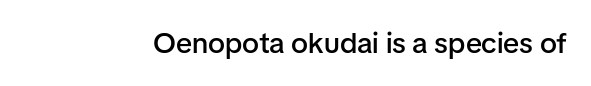
The image shows 29 px semibold sans-serif type, upright; set normal letter spacing, not underlined; low stroke contrast and a medium x-height.
